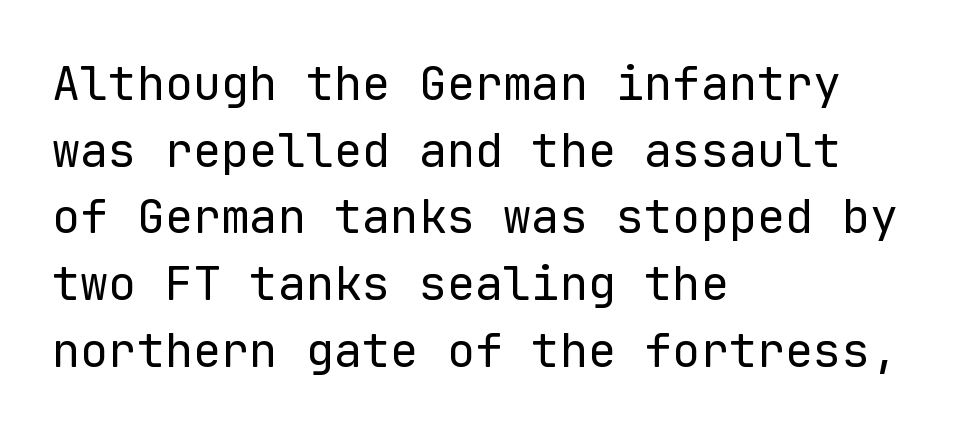
{"serif": "no", "italic": "no", "bold": "no", "weight": "regular", "width": "normal", "stroke_contrast": "low", "x_height": "medium", "monospaced": "yes", "underline": "no", "align": "left", "line_spacing": "normal", "line_spacing_ratio": 1.42, "letter_spacing": "normal", "letter_spacing_em": 0.0, "glyph_px": 47}
